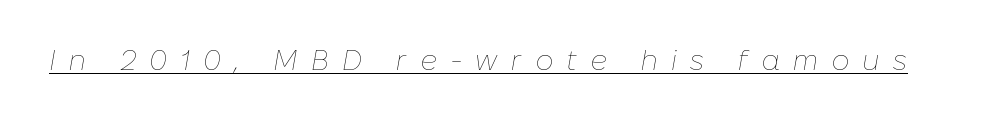
The image shows 28 px thin type, italic (leaning right); set unusually wide letter spacing (+0.47 em), underlined; low stroke contrast and a medium x-height.
